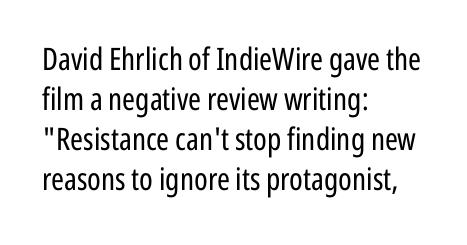
Q: Is the text bold? A: No.
Q: Is the text italic (slanted)? A: No, it is upright.
Q: Is the typeface a serif or a sans-serif typeface? A: Sans-serif.
Q: Is the text underlined? A: No.
Q: How is the paragraph aligned? A: Left-aligned.
Q: Is the spacing between letters normal or unusually wide? A: Normal.
Q: Is the spacing between lines tight, normal or loose? A: Normal.
Q: Width (condensed, normal, or wide)? A: Condensed.
Q: Stroke contrast? A: Low.
Q: x-height? A: Medium.
Q: Monospaced? A: No.
